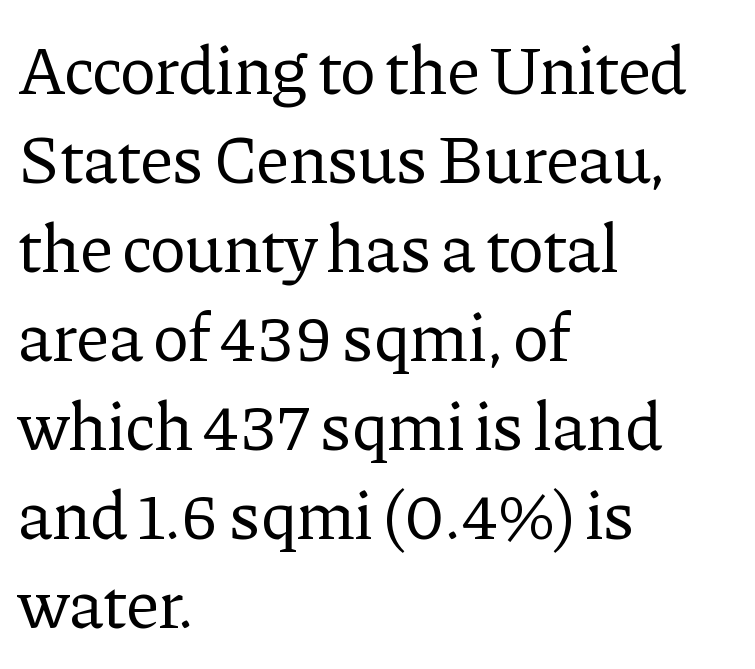
{"serif": "yes", "italic": "no", "bold": "no", "weight": "regular", "width": "normal", "stroke_contrast": "low", "x_height": "medium", "monospaced": "no", "underline": "no", "align": "left", "line_spacing": "normal", "line_spacing_ratio": 1.31, "letter_spacing": "normal", "letter_spacing_em": 0.0, "glyph_px": 68}
